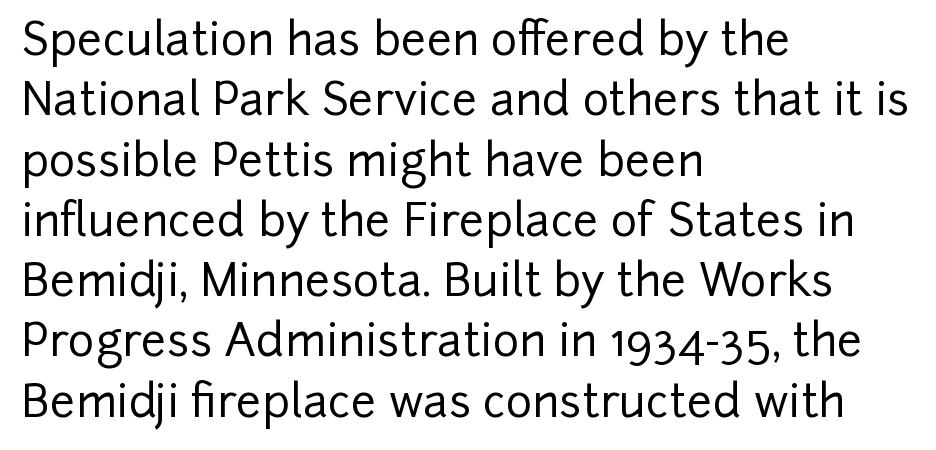
The image shows 45 px sans-serif type, upright; set left-aligned, normal line spacing (1.34x), normal letter spacing, not underlined; low stroke contrast and a medium x-height.
